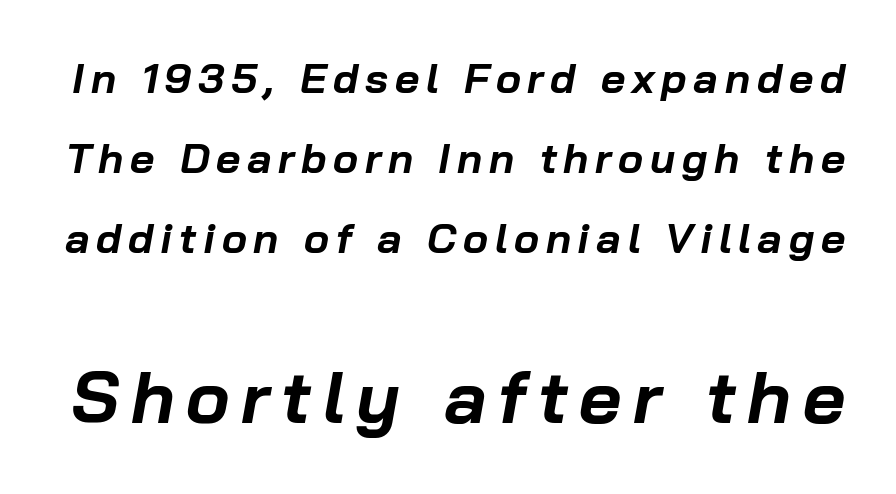
{"italic": "yes", "lean": "right", "slant_degrees": 10, "bold": "yes", "weight": "bold", "width": "normal", "stroke_contrast": "low", "x_height": "medium", "monospaced": "no", "underline": "no", "line_spacing": "loose", "line_spacing_ratio": 1.91, "larger_block": "second", "size_ratio": 1.74, "glyph_px": 73}
